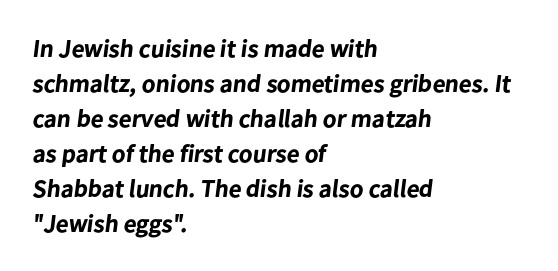
Vertically, the passage feels balanced, rows spaced as you'd expect. Each glyph is drawn with heavy, bold strokes. A classic flush-left, rag-right setting is used for this passage. The specimen omits any rule beneath the text block's lines.
